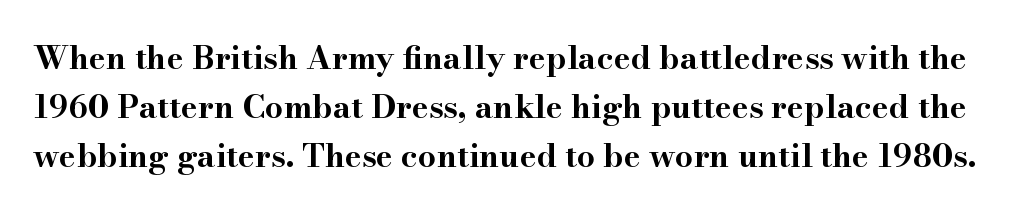
The image shows 32 px bold, wide serif type, upright; set normal line spacing (1.53x), normal letter spacing, not underlined; high stroke contrast and a small x-height.
